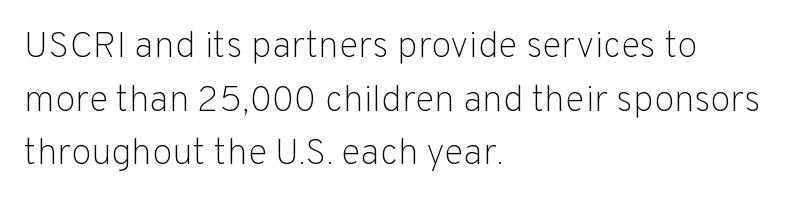
Has an underline been added? It has not. Looks like regular typesetting: each glyph gets only the width it needs. Compared with typical body copy, the letter spacing here is the same. One-word summary of the alignment: left. Stroke terminals: plain, sans-serif. A typesetter would mark this as roman, not italic.
